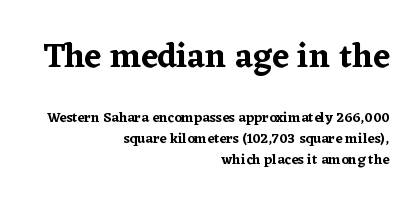
{"serif": "yes", "italic": "no", "width": "normal", "stroke_contrast": "low", "x_height": "medium", "monospaced": "no", "underline": "no", "align": "right", "line_spacing": "normal", "line_spacing_ratio": 1.5, "letter_spacing": "normal", "letter_spacing_em": 0.0, "larger_block": "first", "size_ratio": 2.43, "glyph_px": 34}
